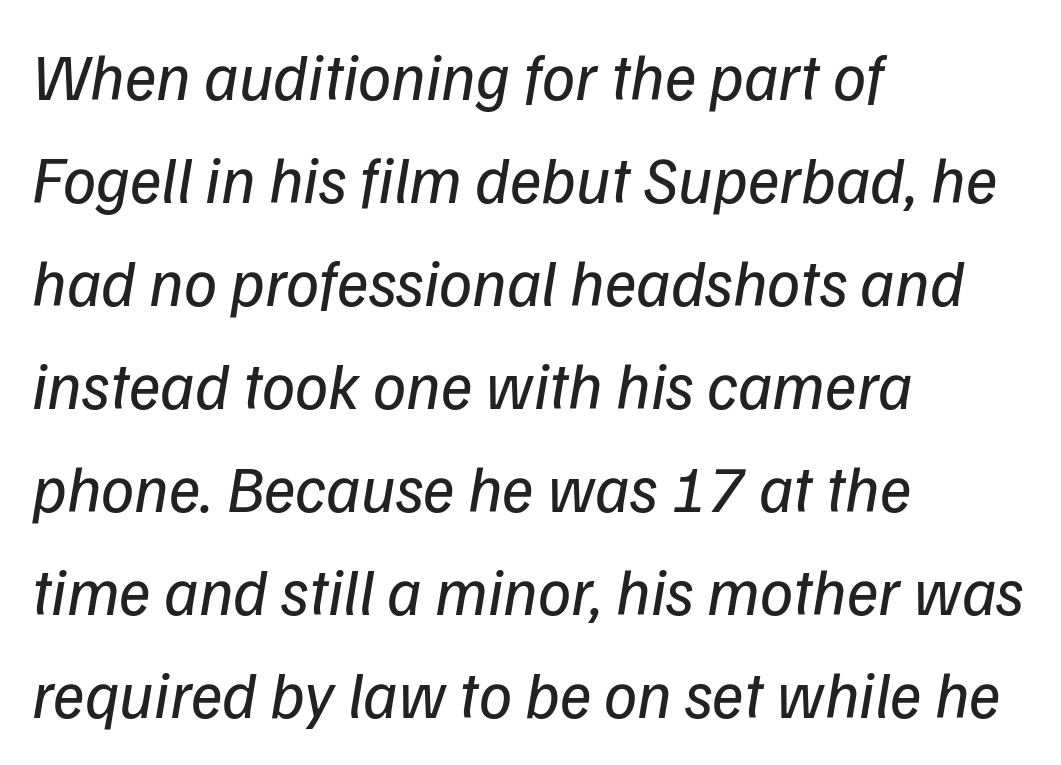
The image shows 66 px regular-weight sans-serif type; set left-aligned, normal line spacing (1.56x), normal letter spacing, not underlined; low stroke contrast and a medium x-height.
